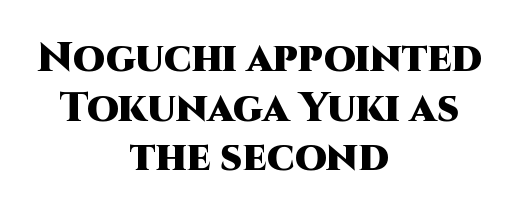
Q: Is the text bold? A: Yes.
Q: Is the text italic (slanted)? A: No, it is upright.
Q: Is the typeface a serif or a sans-serif typeface? A: Sans-serif.
Q: Is the text underlined? A: No.
Q: How is the paragraph aligned? A: Centered.
Q: Is the spacing between letters normal or unusually wide? A: Normal.
Q: Width (condensed, normal, or wide)? A: Normal.
Q: Stroke contrast? A: High.
Q: x-height? A: Large.
Q: Monospaced? A: No.
